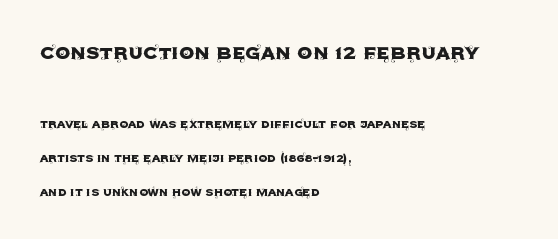
The tracking reads as untouched default to a designer's eye. A student would notice the top passage is typeset larger than what follows. The block of text is sparse from top to bottom, with ample space between rows. Do the letters lean? They stand straight. The compositor pushed each line to the left boundary.
